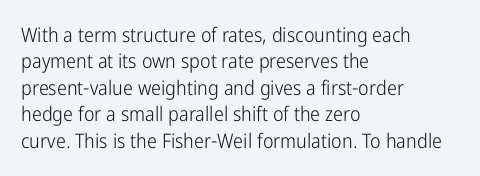
Q: Is the text bold? A: No.
Q: Is the text italic (slanted)? A: No, it is upright.
Q: Is the text underlined? A: No.
Q: How is the paragraph aligned? A: Left-aligned.
Q: Is the spacing between letters normal or unusually wide? A: Normal.
Q: Is the spacing between lines tight, normal or loose? A: Normal.
